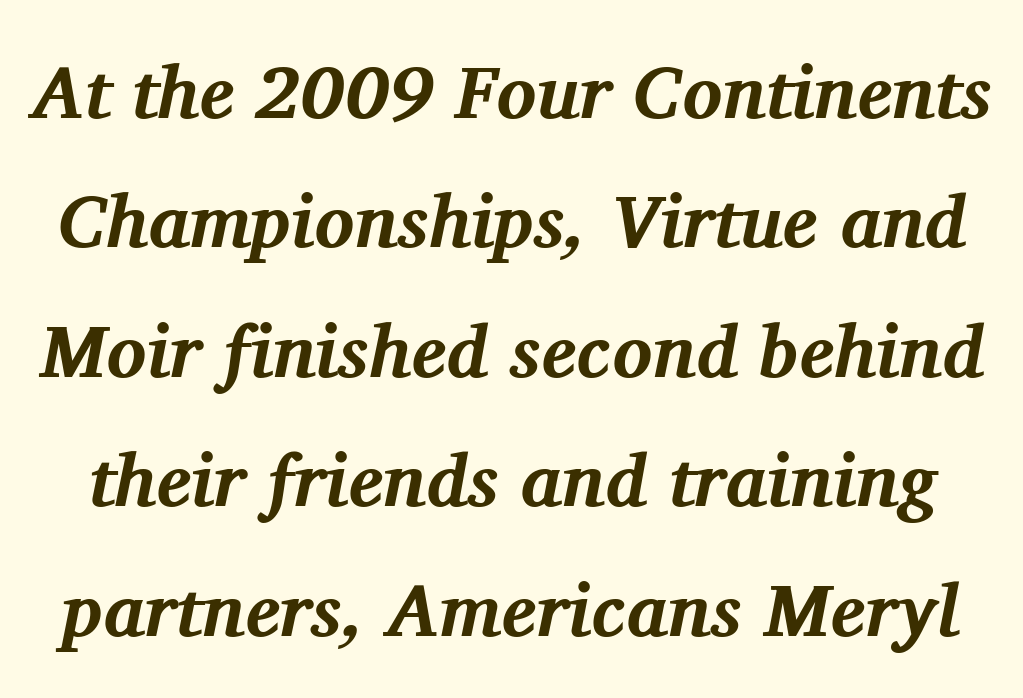
Q: Is the text bold? A: Yes.
Q: Is the text italic (slanted)? A: Yes, it leans right by about 11 degrees.
Q: Is the typeface a serif or a sans-serif typeface? A: Serif.
Q: Is the text underlined? A: No.
Q: Is the spacing between letters normal or unusually wide? A: Normal.
Q: Width (condensed, normal, or wide)? A: Normal.
Q: Stroke contrast? A: Medium.
Q: x-height? A: Medium.
Q: Monospaced? A: No.
